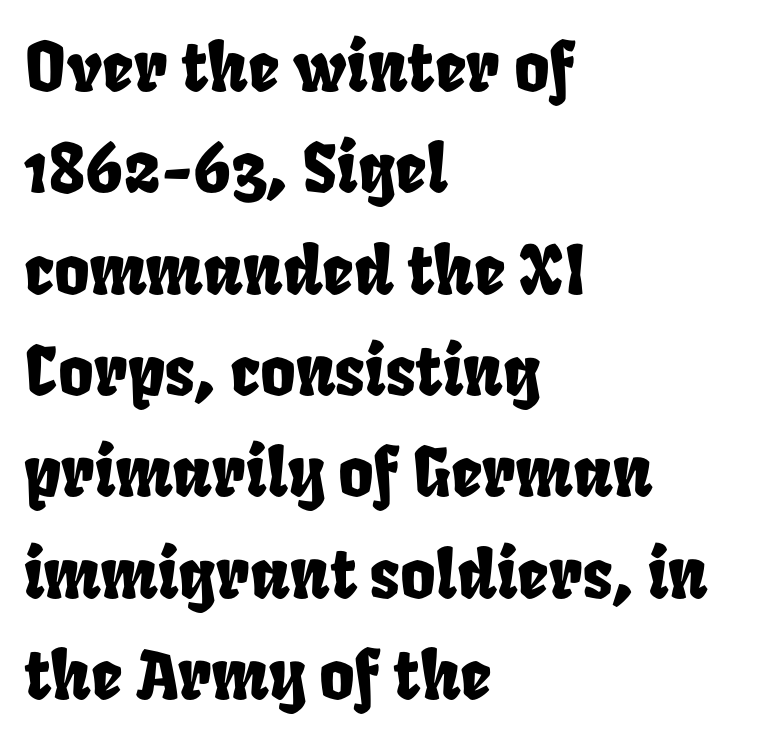
The image shows 68 px condensed type; set left-aligned, normal line spacing (1.49x), normal letter spacing, not underlined; low stroke contrast and a large x-height.
